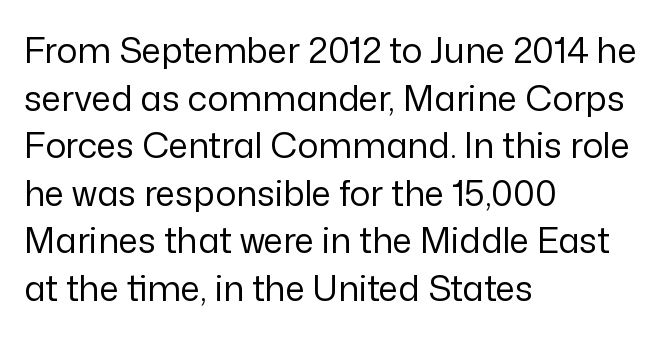
The passage shown is not underscored anywhere. Is the letter spacing exaggerated? No — it looks like the ordinary default. The face used here is proportionally spaced, like ordinary book or web type. Stems and bowls with no extra thickness — not bold.
